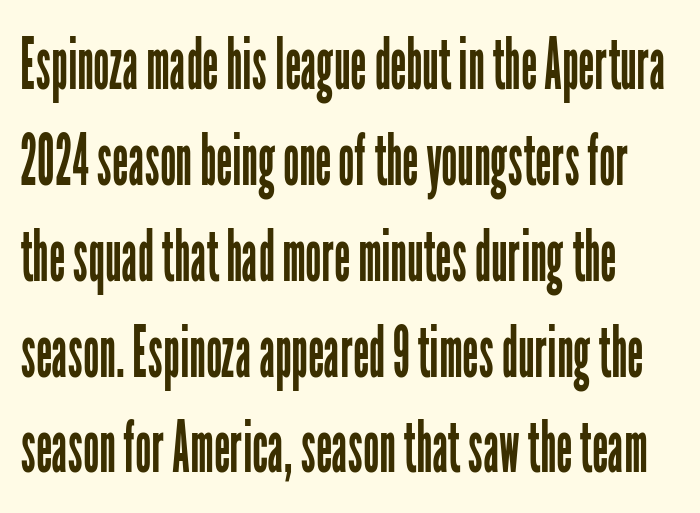
The font sits on the lighter half of the weight spectrum, regular included. In terms of posture, this sample is upright. Each new line begins a customary step beneath the previous one. Glance below the letters and you will spot only blank space. Serif or sans? Sans — the stroke terminals are bare.
